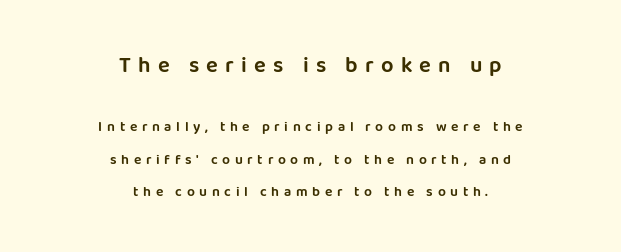
One glance says open: line gaps are wider than usual. The words here are not underlined. If you squint, the top block still reads clearly — it's the larger of the two. Both edges are ragged and mirror each other, which tells us the setting is centered.
